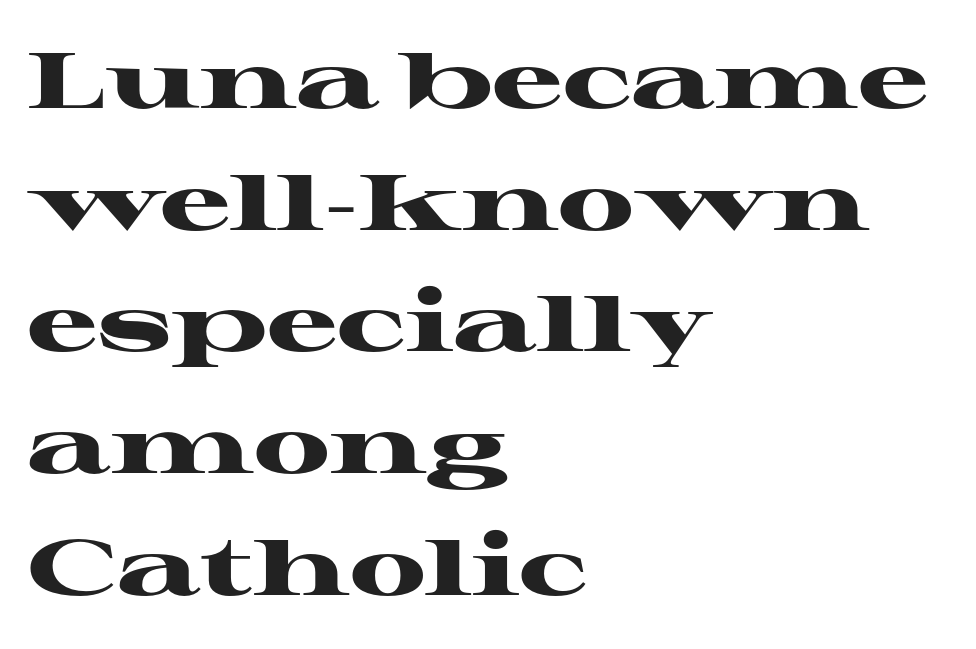
Q: Is the text bold? A: Yes.
Q: Is the text italic (slanted)? A: No, it is upright.
Q: Is the typeface a serif or a sans-serif typeface? A: Serif.
Q: Is the text underlined? A: No.
Q: How is the paragraph aligned? A: Left-aligned.
Q: Is the spacing between letters normal or unusually wide? A: Normal.
Q: Is the spacing between lines tight, normal or loose? A: Normal.
Q: Width (condensed, normal, or wide)? A: Wide.
Q: Stroke contrast? A: High.
Q: x-height? A: Medium.
Q: Monospaced? A: No.
